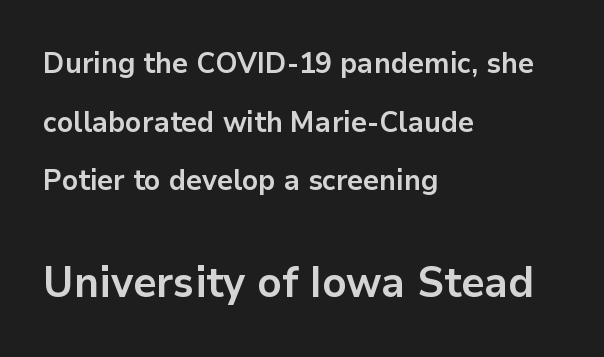
The image shows 43 px bold sans-serif type, upright; set left-aligned, loose line spacing (2.02x), normal letter spacing, not underlined; the second (bottom) block is 1.48x larger; low stroke contrast and a medium x-height.
